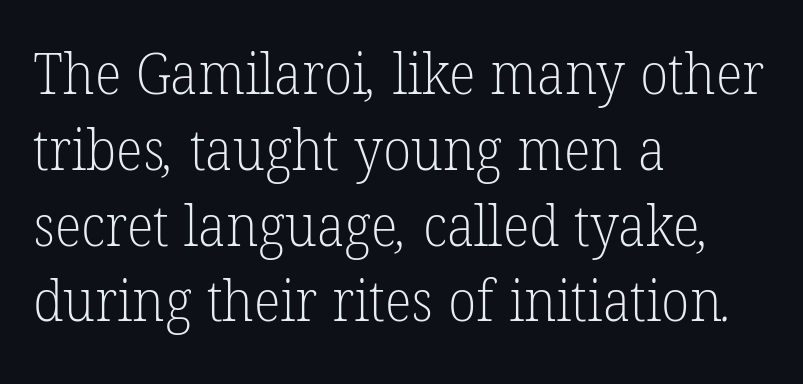
The image shows 57 px light serif type; set left-aligned, normal line spacing (1.33x), normal letter spacing, not underlined; low stroke contrast and a medium x-height.
